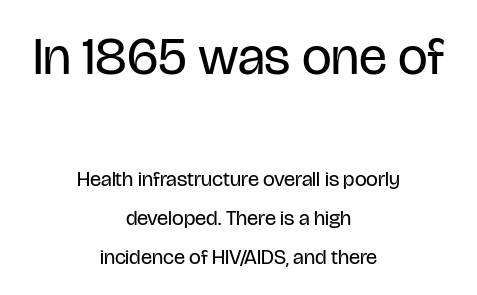
The typeface chosen for these lines omits serifs. Tall strokes in this sample are plumb rather than angled. Spacing verdict: proportional, widths tailored to each character. The emphasis by scale lands on block number one, above. No word sits above an underline.
